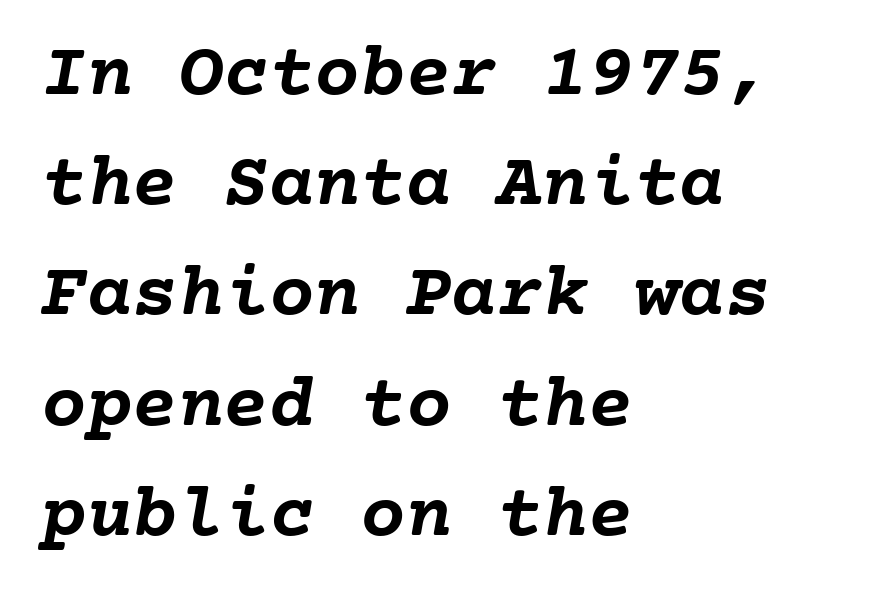
{"bold": "yes", "weight": "semibold", "width": "normal", "stroke_contrast": "low", "x_height": "medium", "monospaced": "yes", "underline": "no", "align": "left", "line_spacing": "normal", "line_spacing_ratio": 1.45, "letter_spacing": "normal", "letter_spacing_em": 0.0, "glyph_px": 76}
